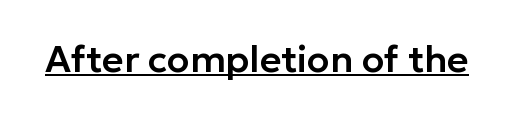
Q: Is the text italic (slanted)? A: No, it is upright.
Q: Is the typeface a serif or a sans-serif typeface? A: Sans-serif.
Q: Is the text underlined? A: Yes.
Q: Is the spacing between letters normal or unusually wide? A: Normal.
Q: Width (condensed, normal, or wide)? A: Normal.
Q: Stroke contrast? A: Low.
Q: x-height? A: Medium.
Q: Monospaced? A: No.
